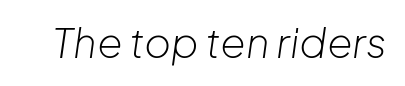
{"italic": "yes", "lean": "right", "slant_degrees": 8, "bold": "no", "weight": "light", "width": "normal", "stroke_contrast": "low", "x_height": "medium", "monospaced": "no", "underline": "no", "letter_spacing": "normal", "letter_spacing_em": 0.0, "glyph_px": 41}
